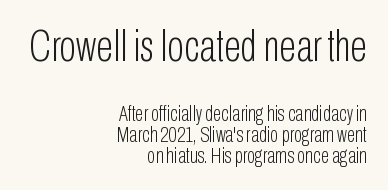
{"serif": "no", "italic": "no", "bold": "no", "weight": "light", "width": "condensed", "stroke_contrast": "low", "x_height": "medium", "monospaced": "no", "underline": "no", "align": "right", "line_spacing": "tight", "line_spacing_ratio": 0.97, "letter_spacing": "normal", "letter_spacing_em": 0.0, "larger_block": "first", "size_ratio": 2.05, "glyph_px": 45}
